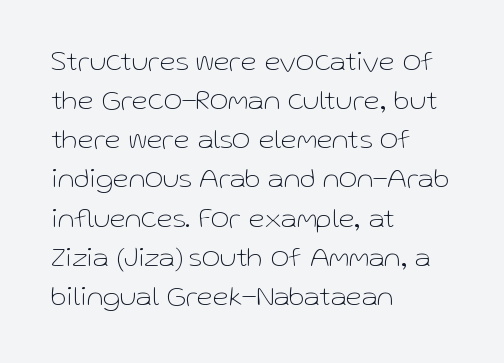
The image shows 29 px thin sans-serif type, upright; set left-aligned, normal line spacing (1.35x), normal letter spacing, not underlined; low stroke contrast and a medium x-height.
